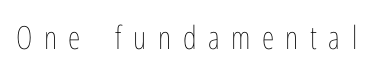
{"italic": "no", "bold": "no", "weight": "thin", "width": "condensed", "stroke_contrast": "low", "x_height": "medium", "monospaced": "no", "underline": "no", "letter_spacing": "wide", "letter_spacing_em": 0.36, "glyph_px": 32}
